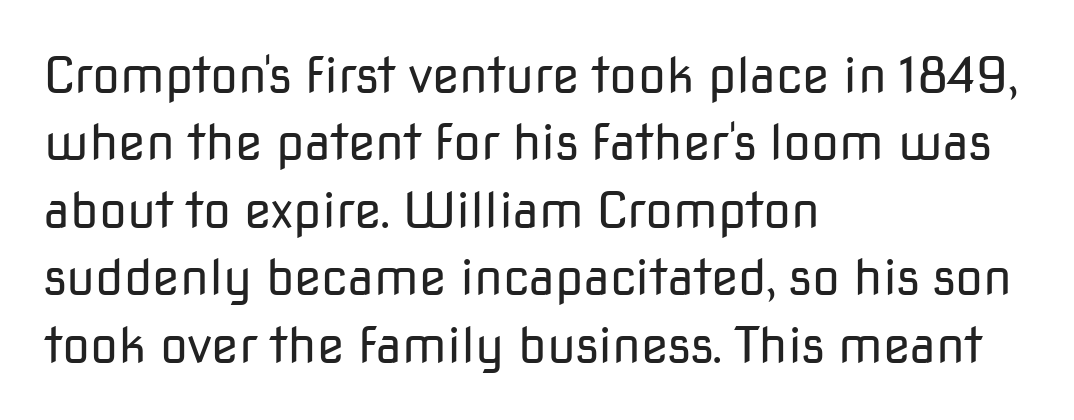
{"serif": "no", "italic": "no", "bold": "no", "weight": "regular", "width": "normal", "stroke_contrast": "low", "x_height": "medium", "monospaced": "no", "underline": "no", "align": "left", "line_spacing": "normal", "line_spacing_ratio": 1.35, "letter_spacing": "normal", "letter_spacing_em": 0.0, "glyph_px": 50}
